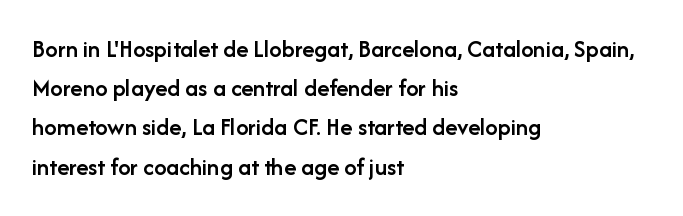
Q: Is the text bold? A: Semi-bold.
Q: Is the text italic (slanted)? A: No, it is upright.
Q: Is the text underlined? A: No.
Q: How is the paragraph aligned? A: Left-aligned.
Q: Is the spacing between letters normal or unusually wide? A: Normal.
Q: Is the spacing between lines tight, normal or loose? A: Normal.
